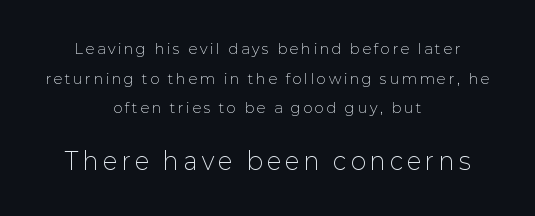
Compare the two chunks: the lower has the greater cap height. Someone cranked the tracking dial way up on this one. Honestly, the rows look like they've been pulled way apart. Horizontally, the lines are justified to the midpoint only. The passage shown is not underscored anywhere. The weight would be labelled regular, book, light, or lighter still.
